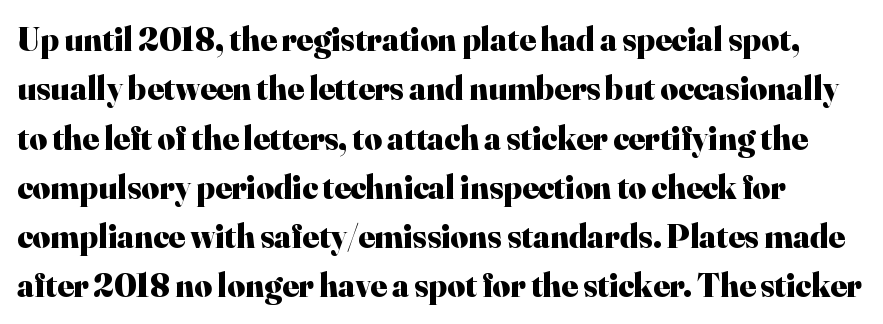
The image shows 34 px heavy serif type, upright; set normal line spacing (1.45x), normal letter spacing, not underlined; high stroke contrast and a small x-height.
